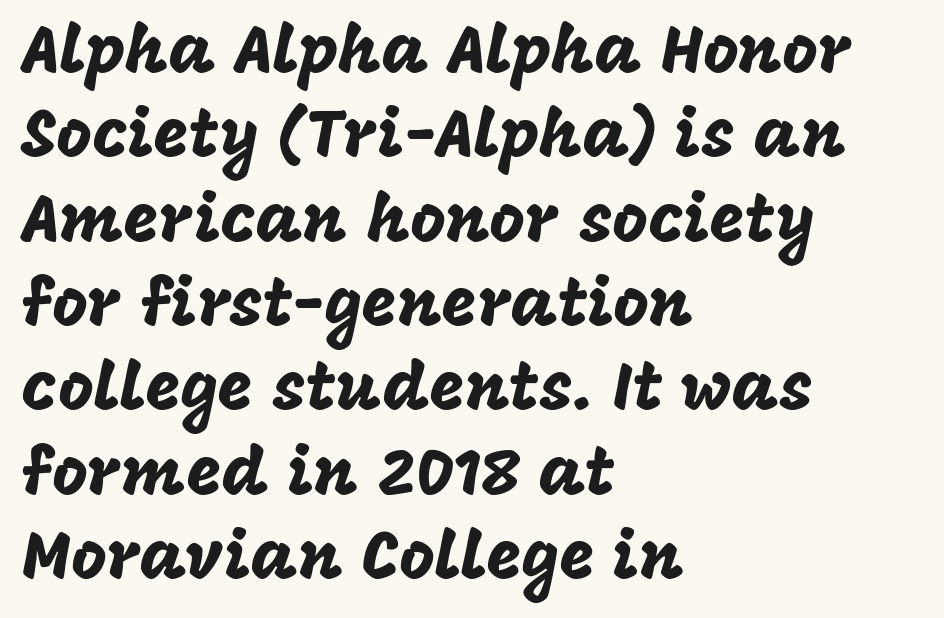
Short and long lines alike share a common starting point at left. These lines are rendered in a variable-pitch font. The type is set solid horizontally, with unmodified tracking. A typesetter would label this face a sans. The zone under the glyphs is completely vacant.
